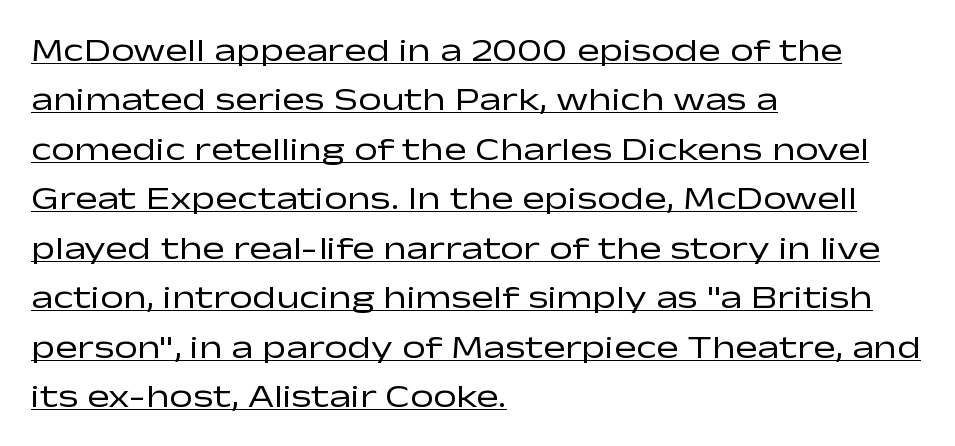
A typesetter would call this proportional, since set widths differ per character. Inter-character spacing is left at the font's built-in metrics. Is there an underline? Yes — a line sits under the letters. Each line starts at the same left margin while the right side varies. No chunkiness to these letters — they're not bold.
